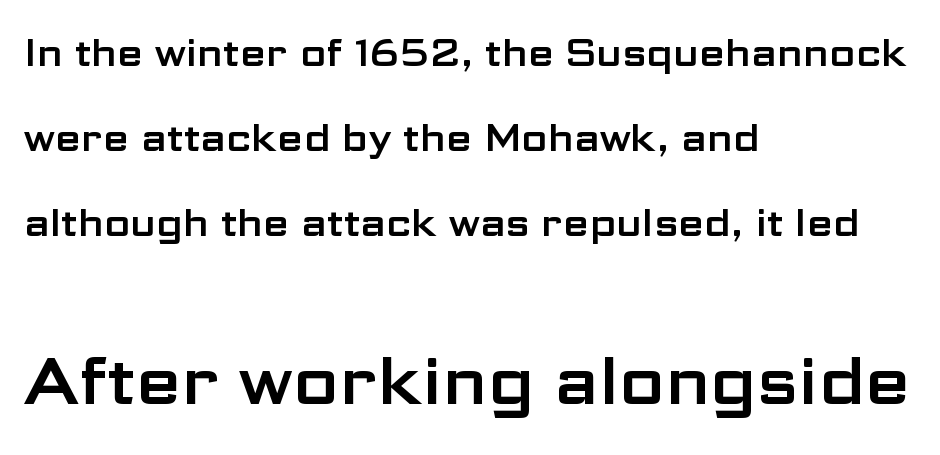
Q: Is the text italic (slanted)? A: No, it is upright.
Q: Is the typeface a serif or a sans-serif typeface? A: Sans-serif.
Q: Is the text underlined? A: No.
Q: How is the paragraph aligned? A: Left-aligned.
Q: Is the spacing between letters normal or unusually wide? A: Normal.
Q: Is the spacing between lines tight, normal or loose? A: Loose.
Q: Which block of text is set in a larger size, the first (top) or the second (bottom)? A: The second (bottom) one.
Q: Width (condensed, normal, or wide)? A: Wide.
Q: Stroke contrast? A: Low.
Q: x-height? A: Medium.
Q: Monospaced? A: No.
